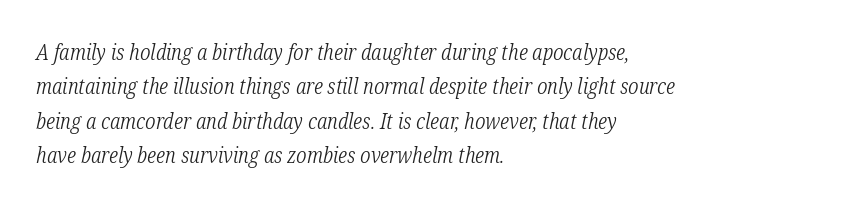
The image shows 22 px text type, italic (leaning right); set left-aligned, normal line spacing (1.56x), normal letter spacing, not underlined.
